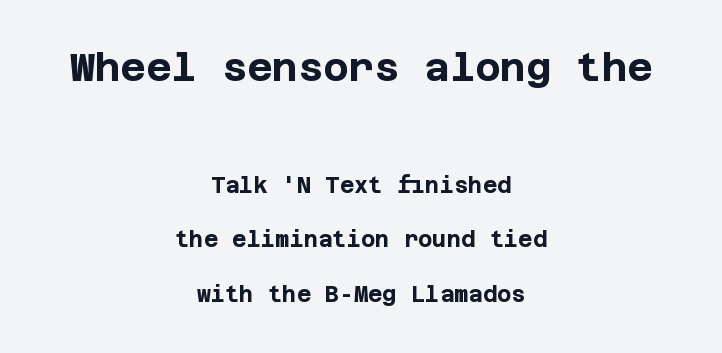
{"serif": "no", "italic": "no", "bold": "yes", "weight": "bold", "width": "normal", "stroke_contrast": "low", "x_height": "large", "underline": "no", "align": "center", "line_spacing": "loose", "line_spacing_ratio": 2.48, "letter_spacing": "normal", "letter_spacing_em": 0.0, "larger_block": "first", "size_ratio": 1.77, "glyph_px": 39}
